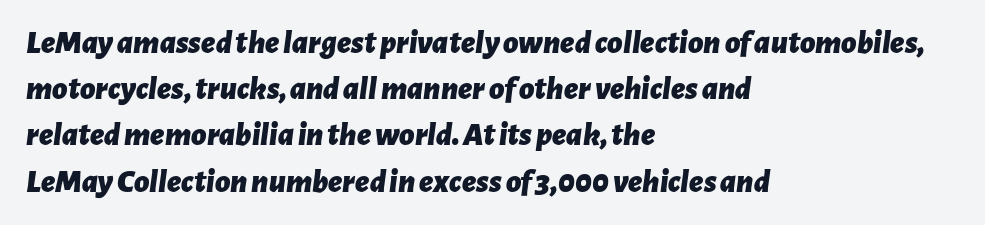
{"italic": "yes", "lean": "right", "slant_degrees": 7, "bold": "yes", "weight": "bold", "width": "normal", "stroke_contrast": "low", "x_height": "medium", "monospaced": "no", "underline": "no", "align": "left", "line_spacing": "normal", "line_spacing_ratio": 1.4, "letter_spacing": "normal", "letter_spacing_em": 0.0, "glyph_px": 33}
